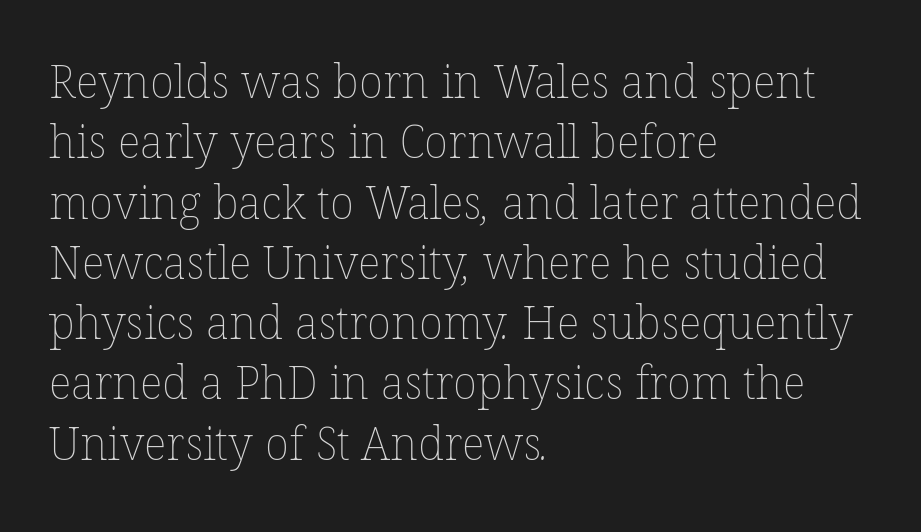
Quick note: interline space is typical. Varying glyph widths throughout — classic text-font behaviour. Does the copy run flush right? No — it runs flush left. Words appear dense and cohesive because spacing is normal.
